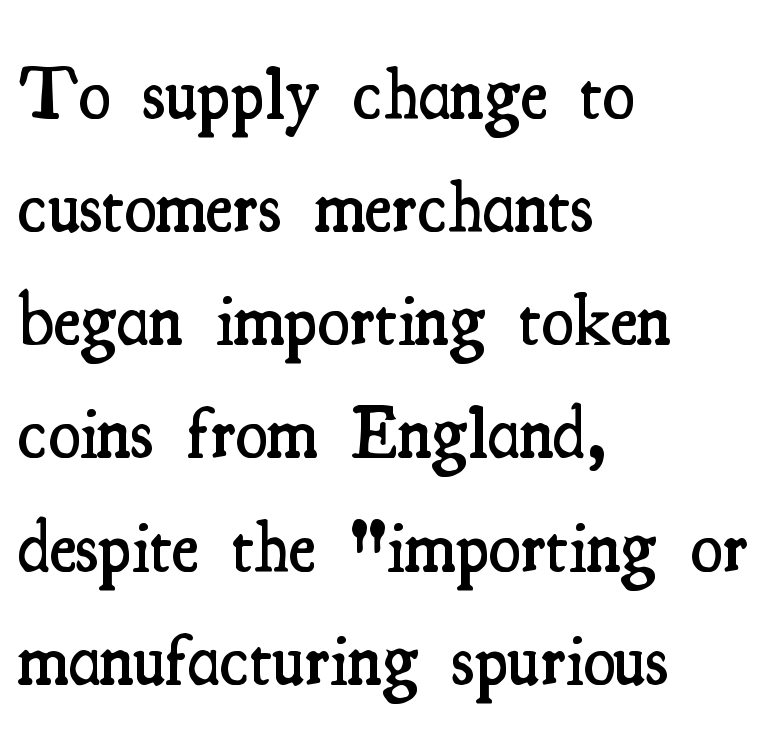
The image shows 73 px semibold, condensed serif type, upright; set left-aligned, normal line spacing (1.55x), normal letter spacing, not underlined; medium stroke contrast and a small x-height.
